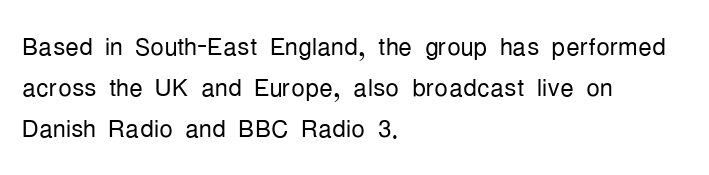
The image shows 34 px light, condensed sans-serif type, upright; set left-aligned, line spacing 1.21x, normal letter spacing, not underlined; low stroke contrast and a medium x-height.
